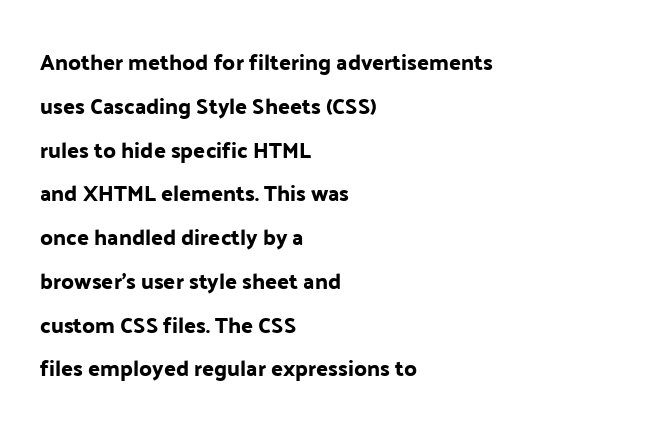
Q: Is the text italic (slanted)? A: No, it is upright.
Q: Is the text underlined? A: No.
Q: How is the paragraph aligned? A: Left-aligned.
Q: Is the spacing between letters normal or unusually wide? A: Normal.
Q: Is the spacing between lines tight, normal or loose? A: Loose.
